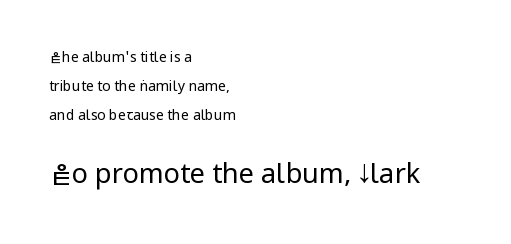
The image shows 27 px text type, upright; set left-aligned, loose line spacing (2.08x), normal letter spacing, not underlined; the second (bottom) block is 1.93x larger.
